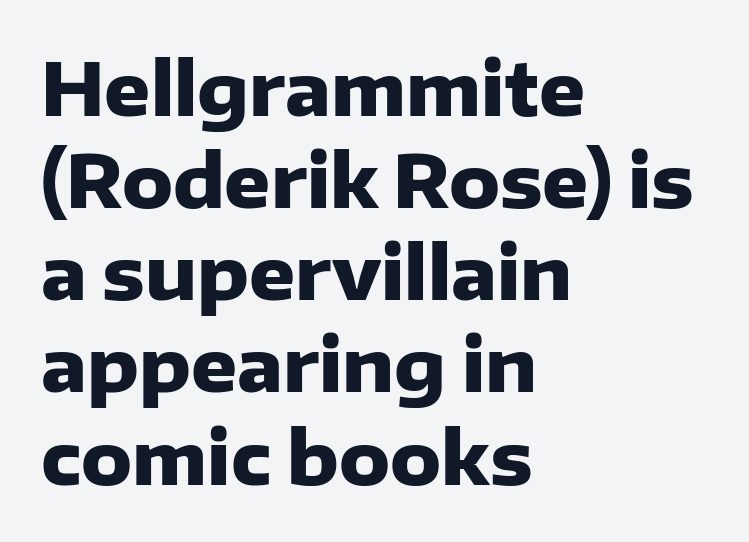
Q: Is the text bold? A: Yes.
Q: Is the text italic (slanted)? A: No, it is upright.
Q: Is the typeface a serif or a sans-serif typeface? A: Sans-serif.
Q: Is the text underlined? A: No.
Q: How is the paragraph aligned? A: Left-aligned.
Q: Is the spacing between letters normal or unusually wide? A: Normal.
Q: Is the spacing between lines tight, normal or loose? A: Normal.
Q: Width (condensed, normal, or wide)? A: Normal.
Q: Stroke contrast? A: Low.
Q: x-height? A: Medium.
Q: Monospaced? A: No.
